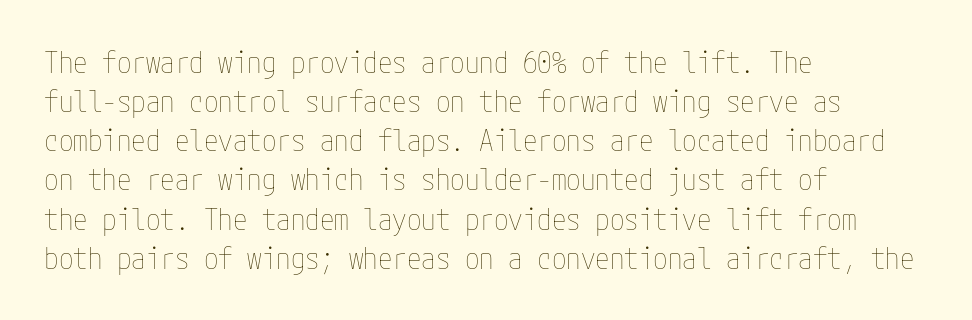
The image shows 29 px thin, condensed type, upright; set left-aligned, normal line spacing (1.35x), normal letter spacing, not underlined; low stroke contrast and a medium x-height.
